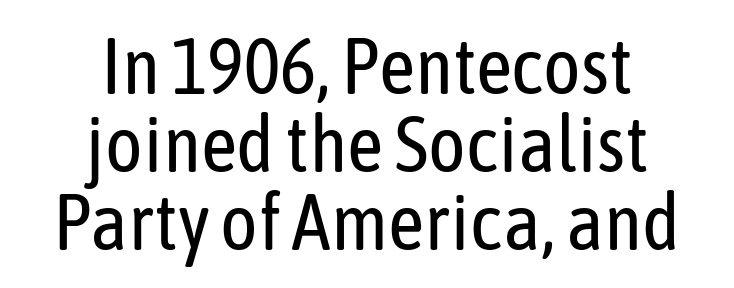
{"serif": "no", "italic": "no", "bold": "no", "weight": "regular", "width": "condensed", "stroke_contrast": "low", "x_height": "medium", "monospaced": "no", "underline": "no", "align": "center", "line_spacing": "tight", "line_spacing_ratio": 0.99, "letter_spacing": "normal", "letter_spacing_em": 0.0, "glyph_px": 79}
